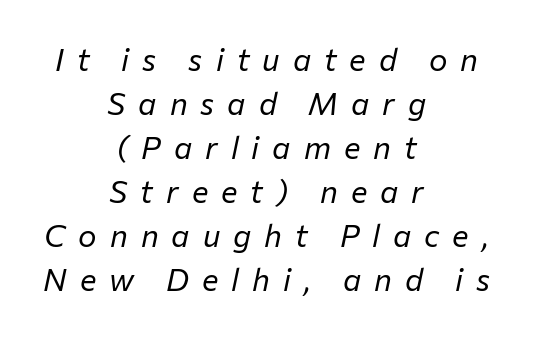
The zone under the glyphs is completely vacant. Horizontal bands of white between lines are of average thickness. The rendering uses natural spacing where letterforms have individual widths. Centered paragraph, ragged on both sides. Words appear elongated and porous because spacing is wide. Stem width sits at or under what a default text font uses.
